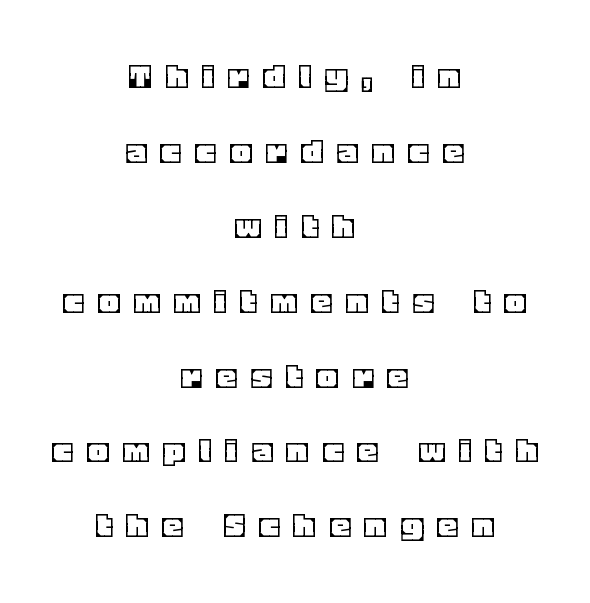
{"italic": "no", "width": "normal", "x_height": "large", "monospaced": "no", "underline": "no", "align": "center", "line_spacing": "loose", "line_spacing_ratio": 1.92, "letter_spacing": "wide", "letter_spacing_em": 0.4, "glyph_px": 39}
